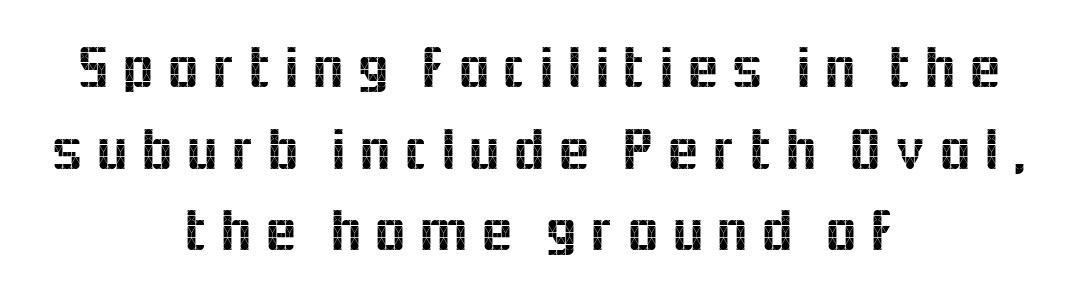
Q: Is the text italic (slanted)? A: No, it is upright.
Q: Is the typeface a serif or a sans-serif typeface? A: Sans-serif.
Q: Is the text underlined? A: No.
Q: How is the paragraph aligned? A: Centered.
Q: Is the spacing between lines tight, normal or loose? A: Normal.
Q: Width (condensed, normal, or wide)? A: Normal.
Q: x-height? A: Medium.
Q: Monospaced? A: No.
